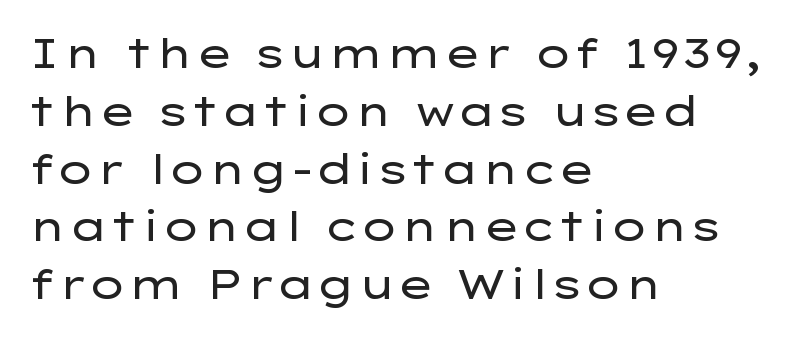
Q: Is the text bold? A: No.
Q: Is the text italic (slanted)? A: No, it is upright.
Q: Is the typeface a serif or a sans-serif typeface? A: Sans-serif.
Q: Is the text underlined? A: No.
Q: How is the paragraph aligned? A: Left-aligned.
Q: Is the spacing between letters normal or unusually wide? A: Normal.
Q: Is the spacing between lines tight, normal or loose? A: Normal.
Q: Width (condensed, normal, or wide)? A: Wide.
Q: Stroke contrast? A: Low.
Q: x-height? A: Medium.
Q: Monospaced? A: No.
